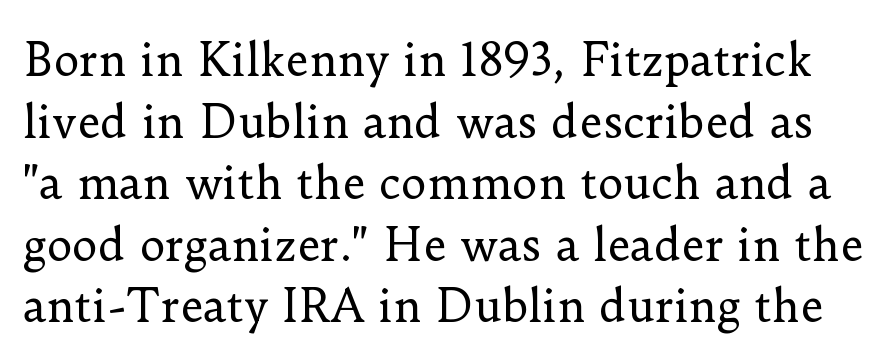
The image shows 44 px regular-weight serif type, upright; set normal line spacing (1.4x), normal letter spacing, not underlined; low stroke contrast and a small x-height.
